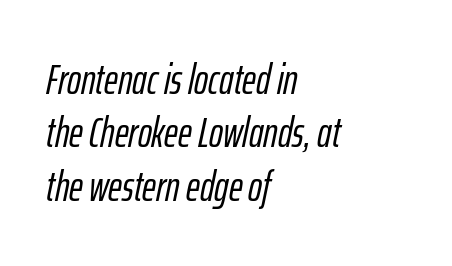
Q: Is the text italic (slanted)? A: Yes, it leans right by about 12 degrees.
Q: Is the text underlined? A: No.
Q: How is the paragraph aligned? A: Left-aligned.
Q: Is the spacing between letters normal or unusually wide? A: Normal.
Q: Is the spacing between lines tight, normal or loose? A: Normal.
Q: Width (condensed, normal, or wide)? A: Condensed.
Q: Stroke contrast? A: Low.
Q: x-height? A: Medium.
Q: Monospaced? A: No.
